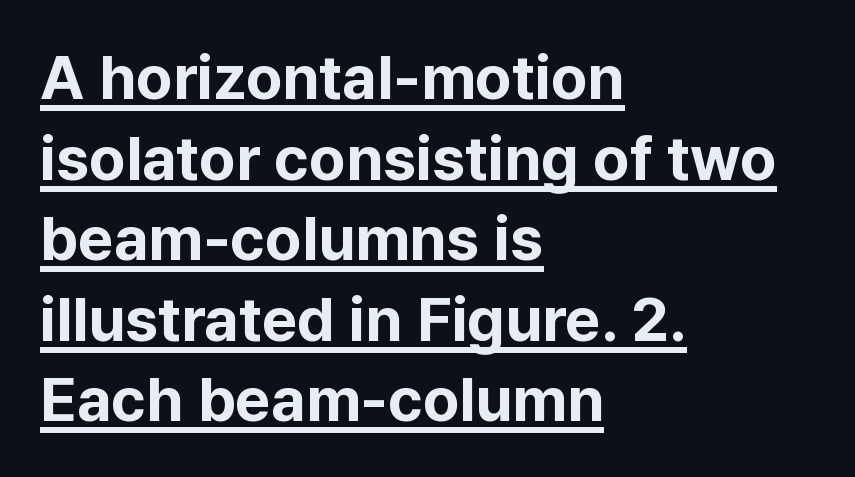
The image shows 62 px bold sans-serif type, upright; set left-aligned, normal line spacing (1.3x), normal letter spacing, underlined; low stroke contrast and a medium x-height.
